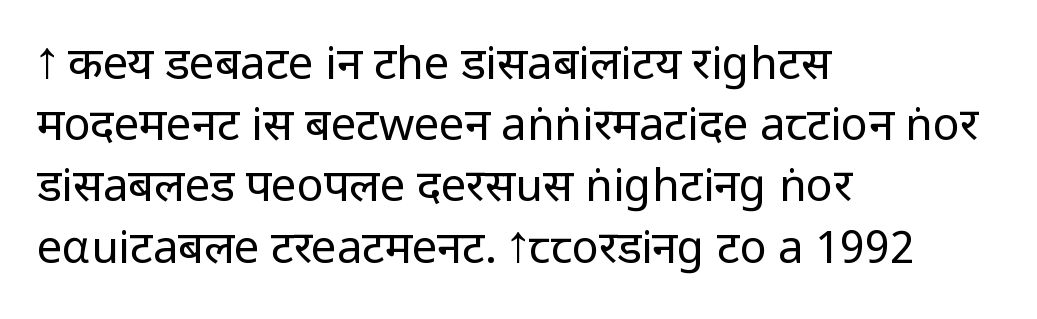
The image shows 45 px regular-weight, condensed sans-serif type, upright; set left-aligned, normal line spacing (1.36x), normal letter spacing, not underlined; low stroke contrast and a large x-height.
